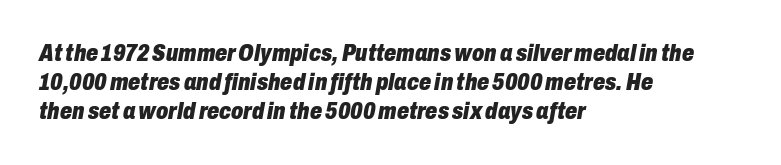
Q: Is the text bold? A: Yes.
Q: Is the text italic (slanted)? A: Yes, it leans right by about 10 degrees.
Q: Is the text underlined? A: No.
Q: How is the paragraph aligned? A: Left-aligned.
Q: Is the spacing between letters normal or unusually wide? A: Normal.
